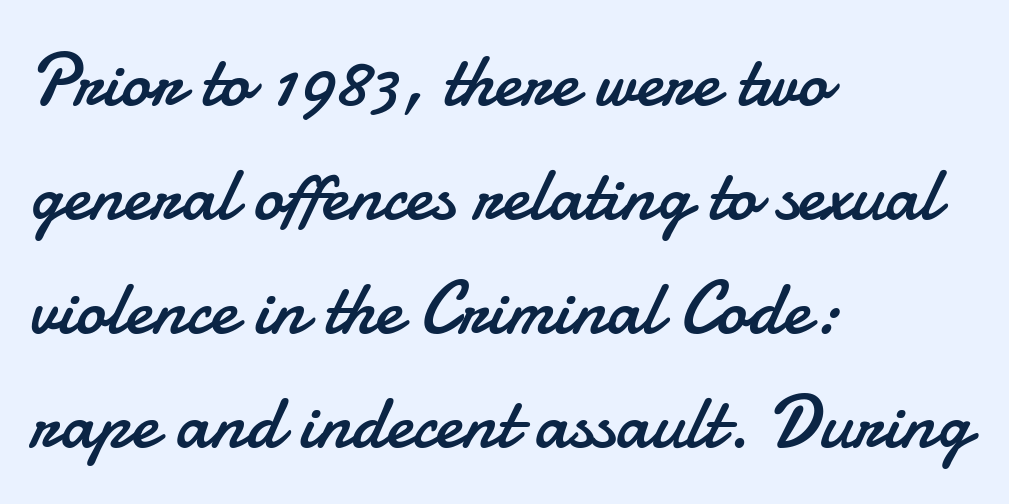
Q: Is the text bold? A: No.
Q: Is the text italic (slanted)? A: Yes.
Q: Is the typeface a serif or a sans-serif typeface? A: Sans-serif.
Q: Is the text underlined? A: No.
Q: How is the paragraph aligned? A: Left-aligned.
Q: Is the spacing between letters normal or unusually wide? A: Normal.
Q: Is the spacing between lines tight, normal or loose? A: Normal.
Q: Width (condensed, normal, or wide)? A: Normal.
Q: Stroke contrast? A: Low.
Q: x-height? A: Small.
Q: Monospaced? A: No.
